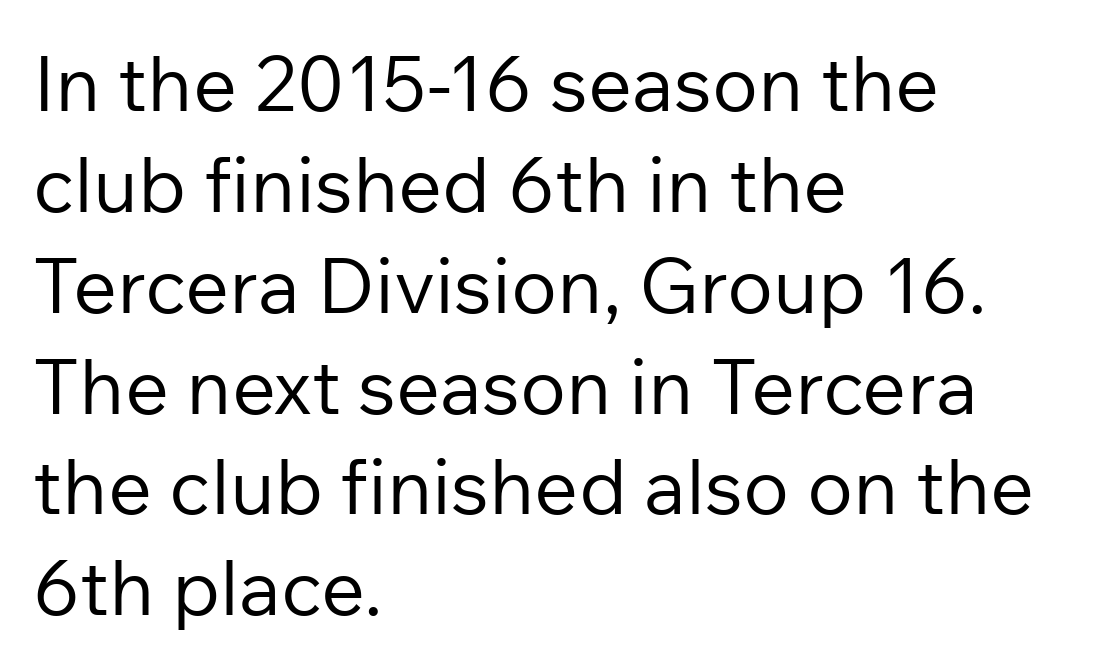
The image shows 77 px regular-weight sans-serif type, upright; set left-aligned, normal line spacing (1.31x), normal letter spacing, not underlined; low stroke contrast and a medium x-height.
